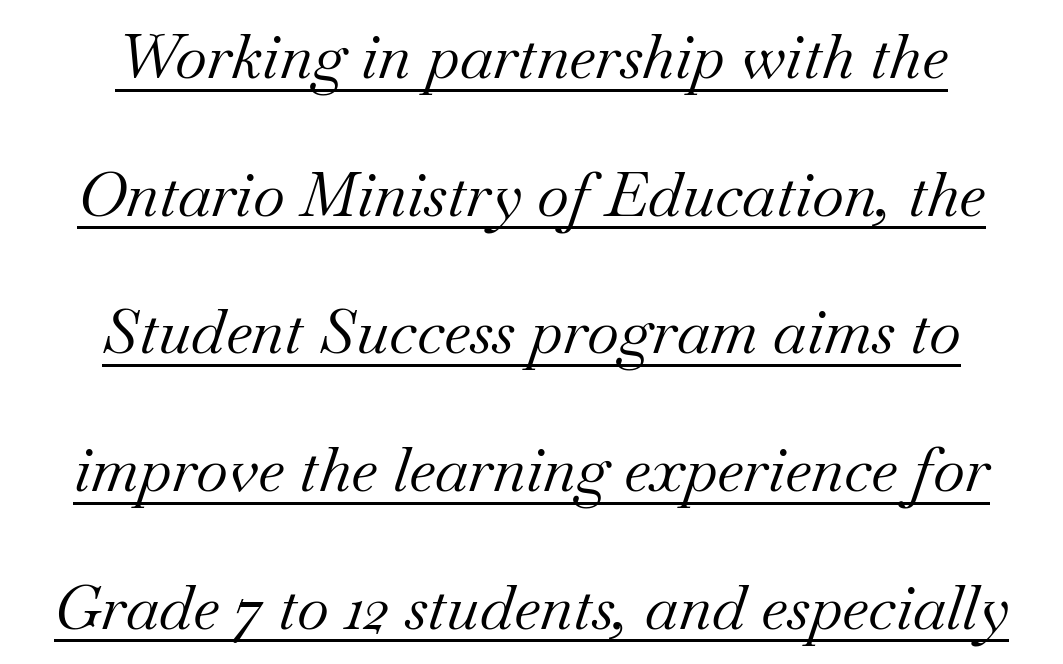
Q: Is the text bold? A: No.
Q: Is the text italic (slanted)? A: Yes, it leans right by about 18 degrees.
Q: Is the typeface a serif or a sans-serif typeface? A: Serif.
Q: Is the text underlined? A: Yes.
Q: How is the paragraph aligned? A: Centered.
Q: Is the spacing between letters normal or unusually wide? A: Normal.
Q: Is the spacing between lines tight, normal or loose? A: Loose.
Q: Width (condensed, normal, or wide)? A: Normal.
Q: Stroke contrast? A: Medium.
Q: x-height? A: Small.
Q: Monospaced? A: No.
